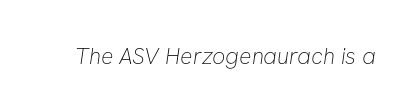
Q: Is the text bold? A: No.
Q: Is the text underlined? A: No.
Q: Is the spacing between letters normal or unusually wide? A: Normal.
